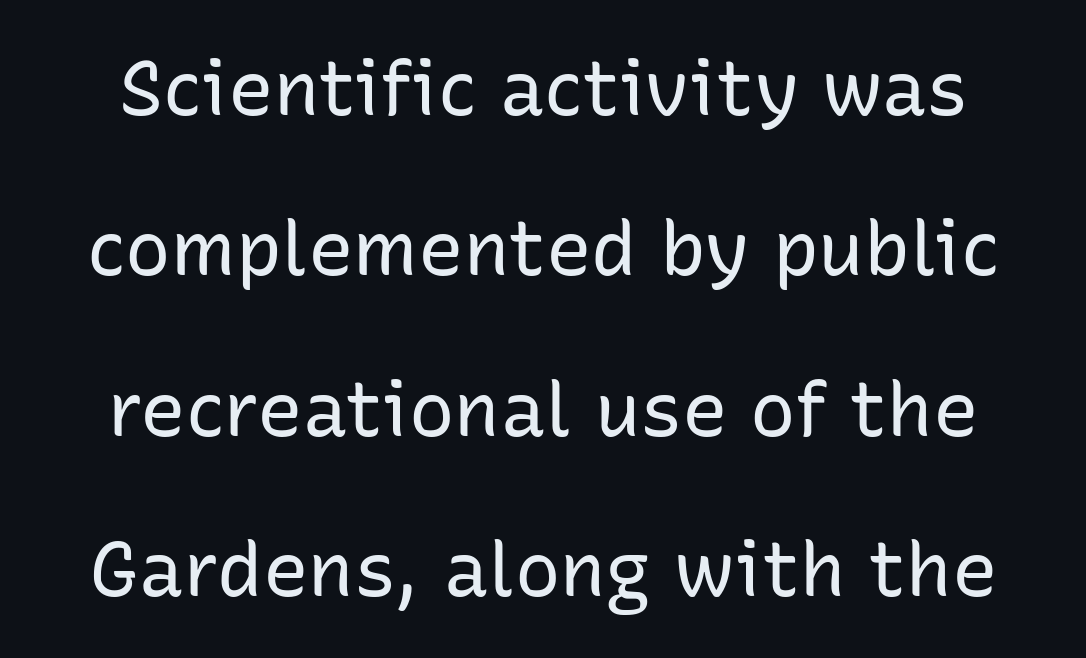
Vertical spacing — loose. The typography opts for an upright posture over an oblique one. Heaviness? Minimal to ordinary, like unemphasized prose. Regarding serifs, this sample does without them. Compared with typical body copy, the letter spacing here is the same.
